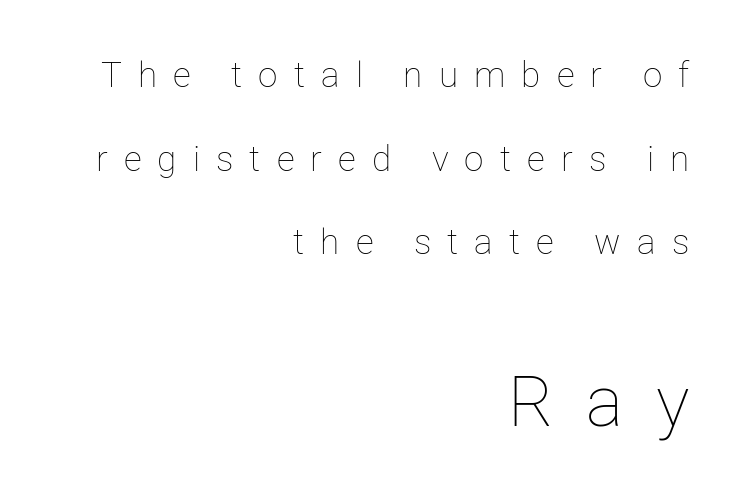
Q: Is the text bold? A: No.
Q: Is the text italic (slanted)? A: No, it is upright.
Q: Is the text underlined? A: No.
Q: How is the paragraph aligned? A: Right-aligned.
Q: Is the spacing between letters normal or unusually wide? A: Unusually wide.
Q: Is the spacing between lines tight, normal or loose? A: Loose.
Q: Which block of text is set in a larger size, the first (top) or the second (bottom)? A: The second (bottom) one.
Q: Width (condensed, normal, or wide)? A: Normal.
Q: Stroke contrast? A: Low.
Q: x-height? A: Medium.
Q: Monospaced? A: No.
